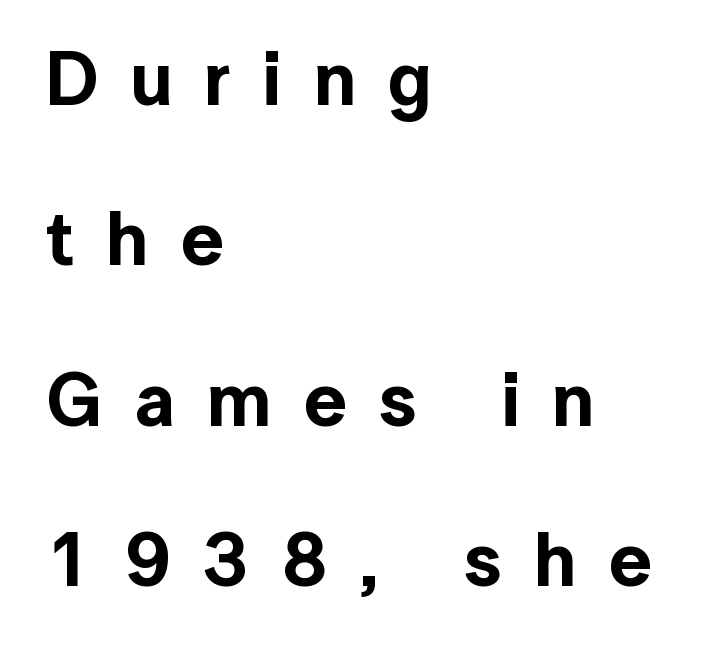
{"serif": "no", "italic": "no", "width": "normal", "x_height": "medium", "monospaced": "no", "underline": "no", "align": "left", "line_spacing": "loose", "line_spacing_ratio": 2.14, "letter_spacing": "wide", "letter_spacing_em": 0.43, "glyph_px": 75}
